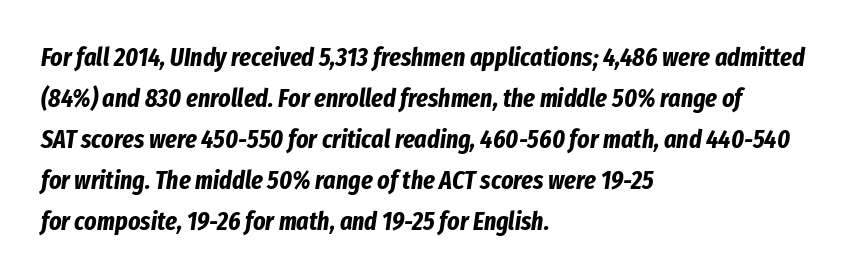
The image shows 26 px bold type, italic (leaning right); set left-aligned, normal line spacing (1.58x), normal letter spacing, not underlined.
